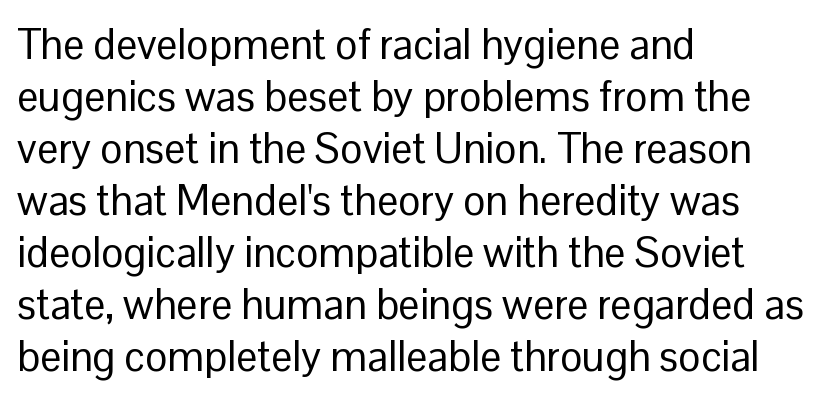
{"serif": "no", "italic": "no", "bold": "no", "weight": "regular", "width": "normal", "stroke_contrast": "low", "x_height": "medium", "monospaced": "no", "underline": "no", "align": "left", "line_spacing_ratio": 1.24, "letter_spacing": "normal", "letter_spacing_em": 0.0, "glyph_px": 42}
